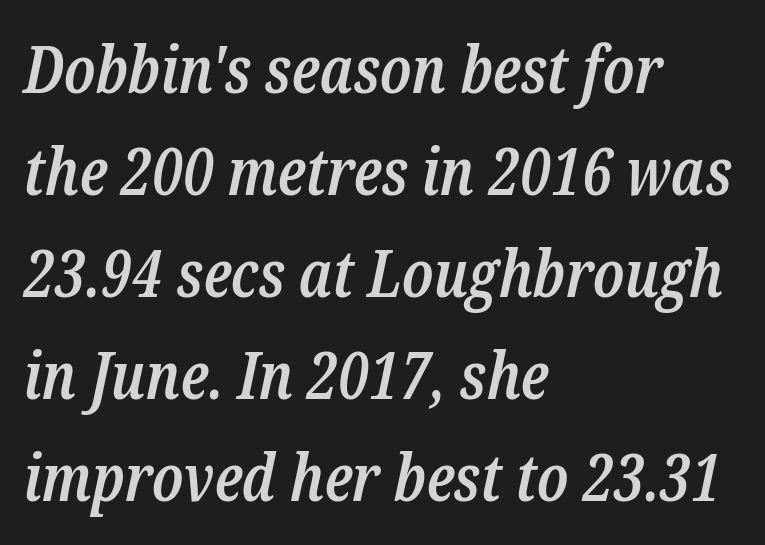
Varying glyph widths throughout — classic text-font behaviour. The space between consecutive lines is moderate. The paragraph shown leans on its left margin. Honestly, there is no underline to notice here at all. Heft: intermediate — a semibold.
